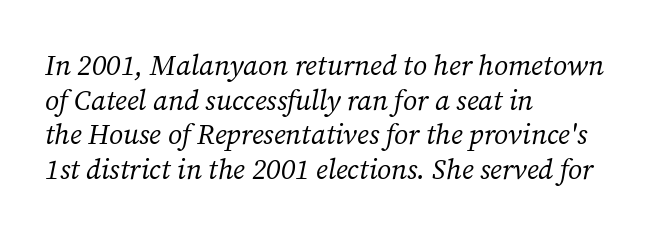
The image shows 28 px regular-weight serif type, italic (leaning right); set left-aligned, line spacing 1.24x, normal letter spacing, not underlined; medium stroke contrast and a medium x-height.
